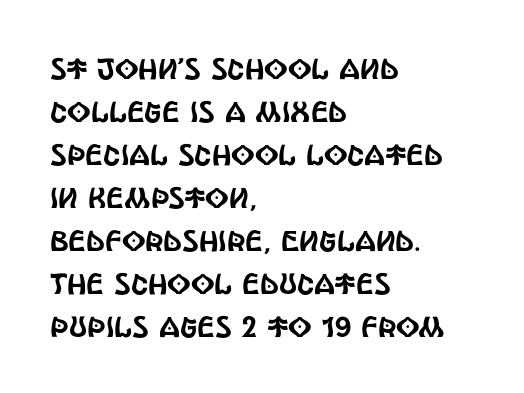
Think of a printed novel: that variable character pitch is what you see here. Compared with typical body copy, the letter spacing here is the same. One-word summary of the alignment: left. The string is rendered with underlining switched off.
